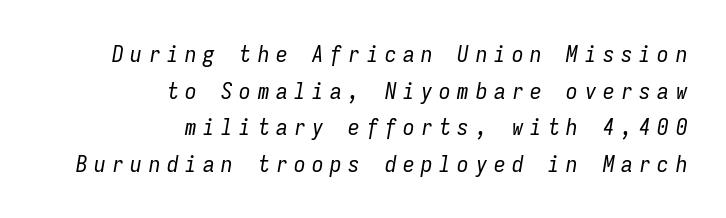
{"italic": "yes", "lean": "right", "slant_degrees": 9, "bold": "no", "underline": "no", "align": "right", "line_spacing": "normal", "line_spacing_ratio": 1.59, "letter_spacing": "wide", "letter_spacing_em": 0.29, "glyph_px": 23}
